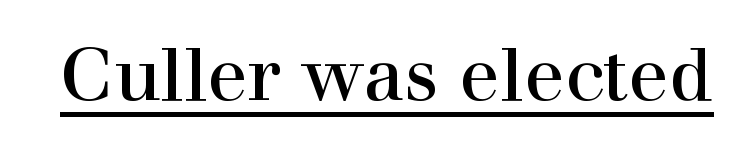
The passage shown is not bold in any degree. You could not count columns in this text — the font is proportionally spaced. Is this a sans? No — the strokes have serifs. The face used here is rendered with its standard letterfit. Posture: vertical.
